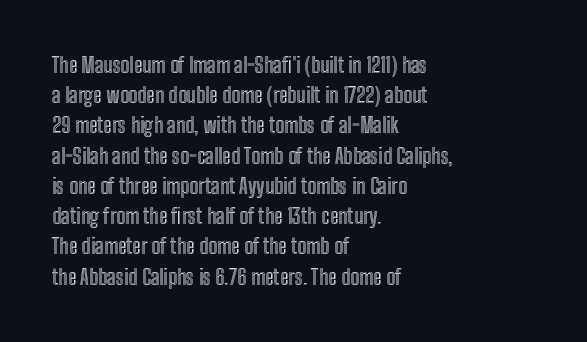
{"italic": "no", "underline": "no", "align": "left", "line_spacing": "normal", "line_spacing_ratio": 1.44, "letter_spacing": "normal", "letter_spacing_em": 0.0, "glyph_px": 21}
